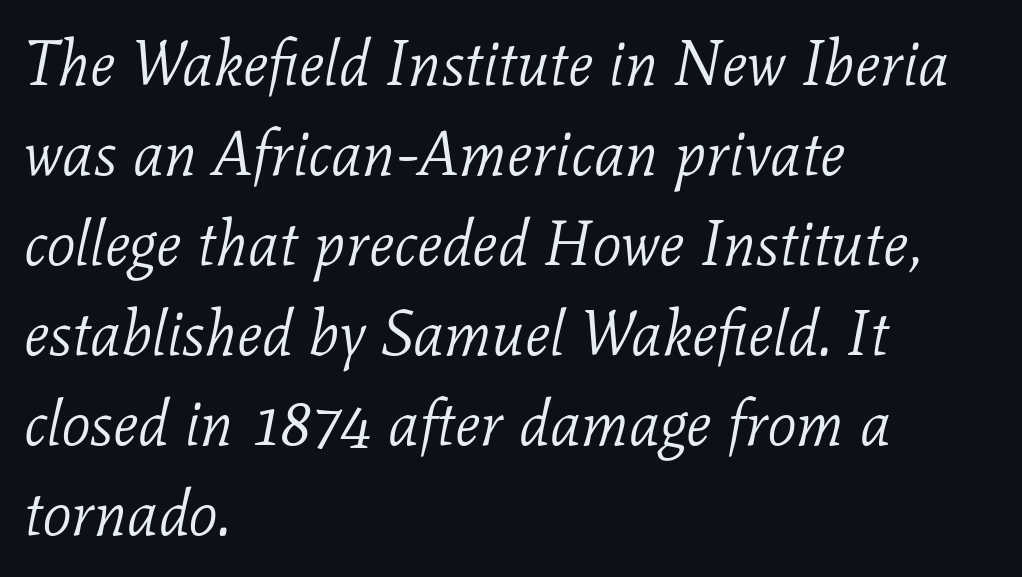
This sample has the flowing, uneven cadence of proportional lettering. The lettering tilts uniformly, giving the passage an italic look. Summary of vertical rhythm: regular, with standard interline spacing. Compared with a typical body face, this is equally light or lighter still. The compositor pushed each line to the left boundary.
